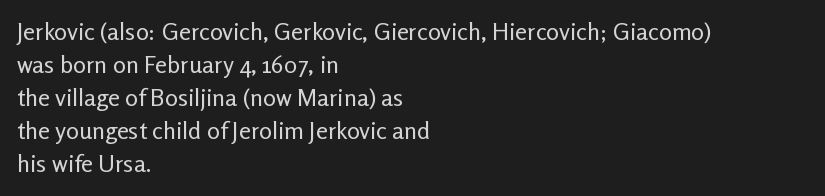
The image shows 24 px text type, upright; set left-aligned, normal line spacing (1.38x), normal letter spacing, not underlined.
